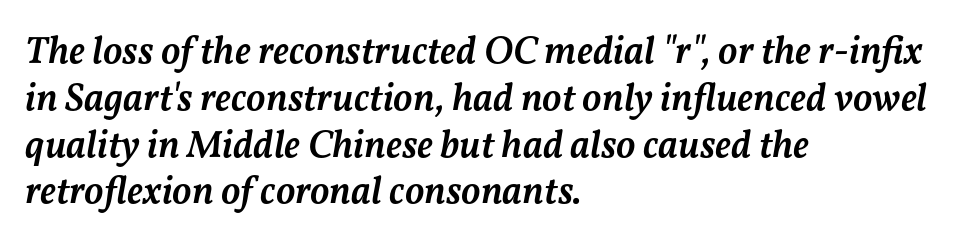
Q: Is the text bold? A: Semi-bold.
Q: Is the text italic (slanted)? A: Yes, it leans right by about 11 degrees.
Q: Is the text underlined? A: No.
Q: How is the paragraph aligned? A: Left-aligned.
Q: Is the spacing between letters normal or unusually wide? A: Normal.
Q: Width (condensed, normal, or wide)? A: Normal.
Q: Stroke contrast? A: Medium.
Q: x-height? A: Medium.
Q: Monospaced? A: No.
